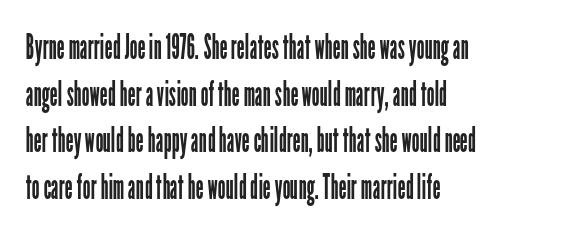
Weight: regular or lighter. The line texture is even and compact thanks to regular tracking. A typesetter would mark this as roman, not italic. Here the designer chose a conventional face with non-uniform glyph widths. Leading matches the norm, producing a regular column. Horizontal alignment here is leftward, the default for most running prose.
